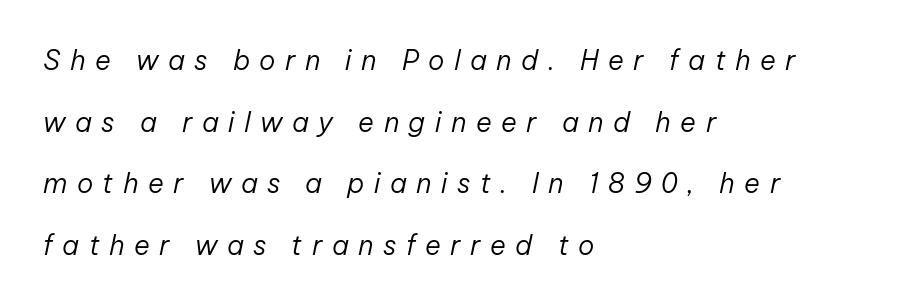
{"italic": "yes", "lean": "right", "slant_degrees": 12, "bold": "no", "underline": "no", "align": "left", "line_spacing": "loose", "line_spacing_ratio": 2.28, "letter_spacing": "wide", "letter_spacing_em": 0.35, "glyph_px": 27}
